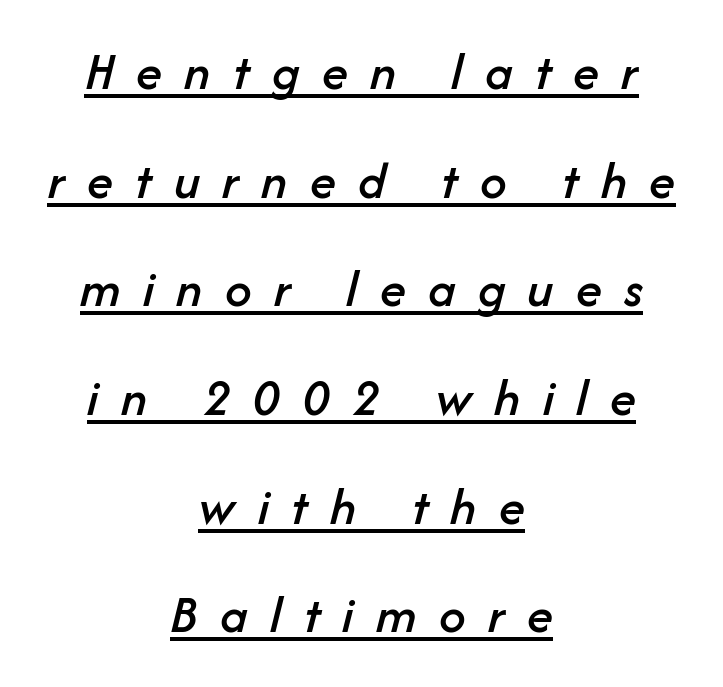
Q: Is the text italic (slanted)? A: Yes, it leans right by about 14 degrees.
Q: Is the text underlined? A: Yes.
Q: How is the paragraph aligned? A: Centered.
Q: Is the spacing between letters normal or unusually wide? A: Unusually wide.
Q: Is the spacing between lines tight, normal or loose? A: Loose.
Q: Width (condensed, normal, or wide)? A: Normal.
Q: Stroke contrast? A: Low.
Q: x-height? A: Medium.
Q: Monospaced? A: No.
